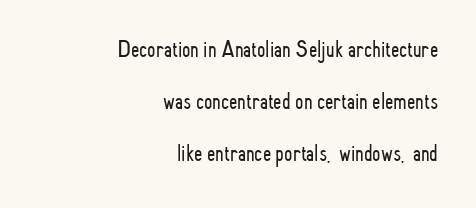
The image shows 24 px text type, upright; set right-aligned, loose line spacing (2.16x), normal letter spacing, not underlined.
